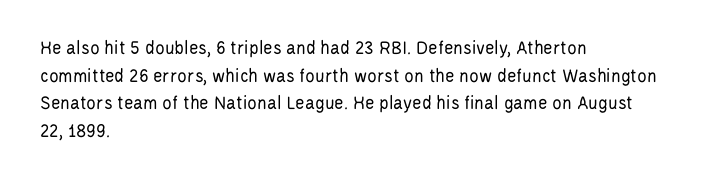
This rendering leaves character spacing at its baseline value. These lines stack with their left ends in a neat column. Reading down the column, the eye jumps a familiar distance to each next line. Stroke mass is kept to a normal reading level or below. Unlike italic type, these characters show no tilt at all. No word sits above an underline.
